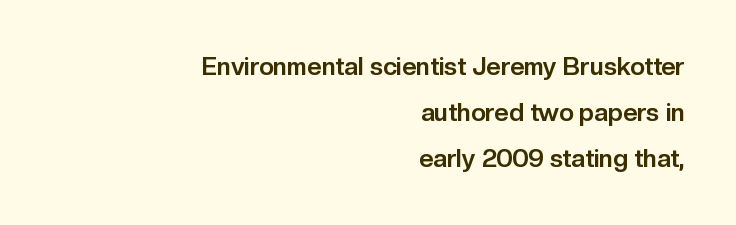
Q: Is the text bold? A: Yes.
Q: Is the text italic (slanted)? A: No, it is upright.
Q: Is the text underlined? A: No.
Q: How is the paragraph aligned? A: Right-aligned.
Q: Is the spacing between letters normal or unusually wide? A: Normal.
